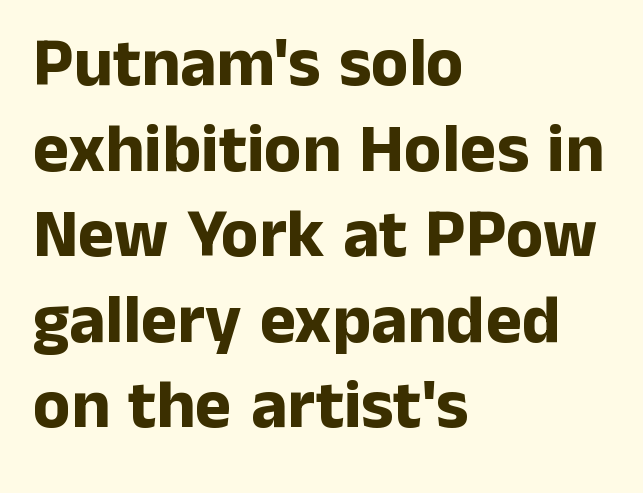
{"serif": "no", "italic": "no", "bold": "yes", "weight": "bold", "width": "normal", "stroke_contrast": "low", "x_height": "medium", "monospaced": "no", "underline": "no", "align": "left", "line_spacing_ratio": 1.24, "letter_spacing": "normal", "letter_spacing_em": 0.0, "glyph_px": 69}
